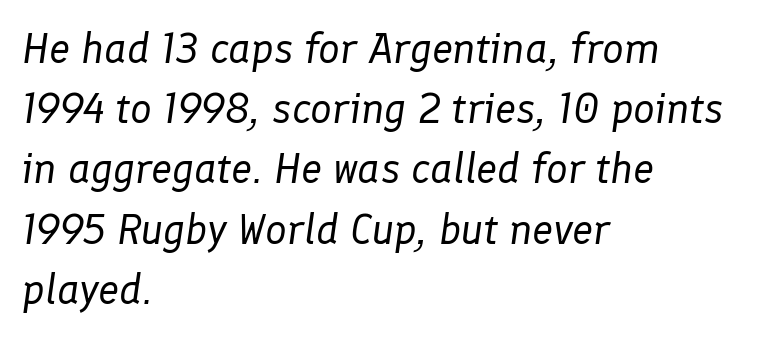
{"italic": "yes", "lean": "right", "slant_degrees": 8, "bold": "no", "weight": "regular", "width": "normal", "stroke_contrast": "low", "x_height": "medium", "monospaced": "no", "underline": "no", "align": "left", "line_spacing": "normal", "line_spacing_ratio": 1.4, "letter_spacing": "normal", "letter_spacing_em": 0.0, "glyph_px": 43}
